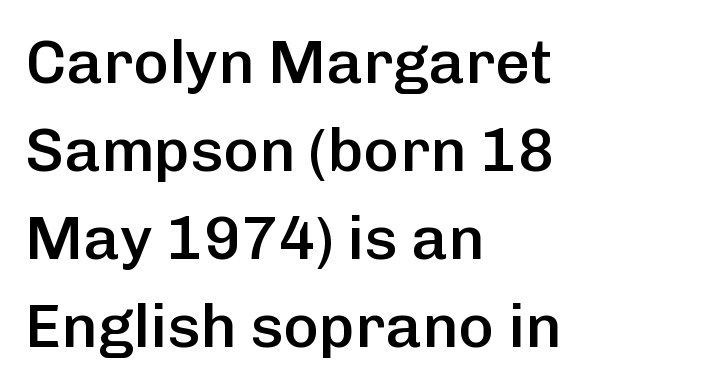
The image shows 61 px semibold sans-serif type, upright; set left-aligned, normal line spacing (1.44x), normal letter spacing, not underlined; low stroke contrast and a medium x-height.
